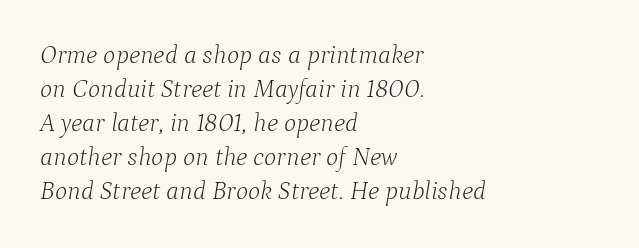
Q: Is the text bold? A: No.
Q: Is the text italic (slanted)? A: Yes, it leans right by about 9 degrees.
Q: Is the text underlined? A: No.
Q: How is the paragraph aligned? A: Left-aligned.
Q: Is the spacing between letters normal or unusually wide? A: Normal.
Q: Is the spacing between lines tight, normal or loose? A: Normal.
